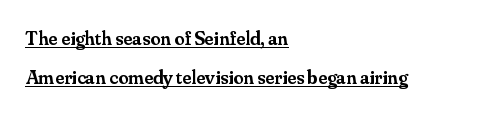
{"italic": "no", "bold": "semi", "underline": "yes", "align": "left", "line_spacing": "loose", "line_spacing_ratio": 1.95, "letter_spacing": "normal", "letter_spacing_em": 0.0, "glyph_px": 20}
